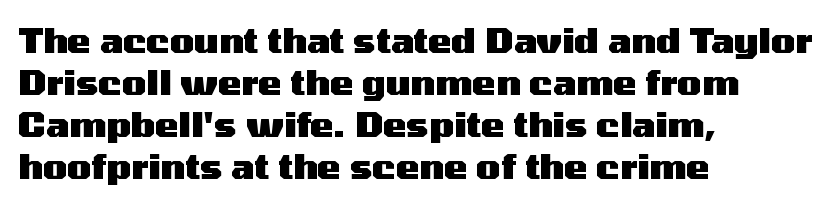
Each row of text sits above clean, open space. The rendering keeps characters at their native spacing. A classic flush-left, rag-right setting is used for this passage. This is the regular roman posture of the typeface.
